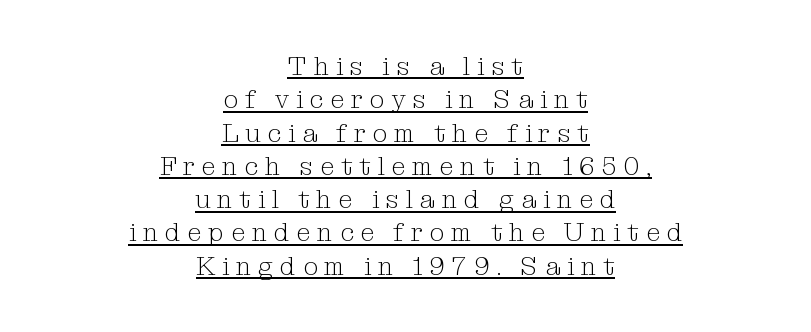
{"italic": "no", "bold": "no", "underline": "yes", "align": "center", "line_spacing": "normal", "line_spacing_ratio": 1.28, "letter_spacing": "wide", "letter_spacing_em": 0.26, "glyph_px": 26}
